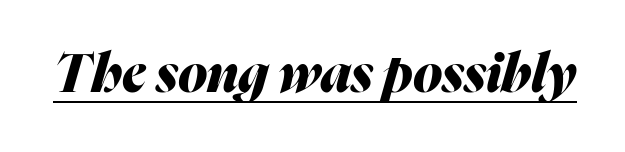
The image shows 53 px heavy type, italic (leaning right); set normal letter spacing, underlined; medium stroke contrast and a medium x-height.
